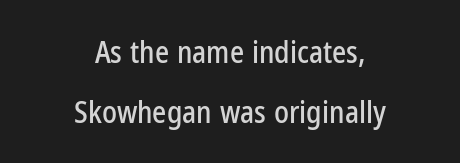
The lines are spread far apart with generous leading. The space directly below the letters is spotless. Proportional: the letters do not fall into vertical columns. Type style note: lacks serifs.
